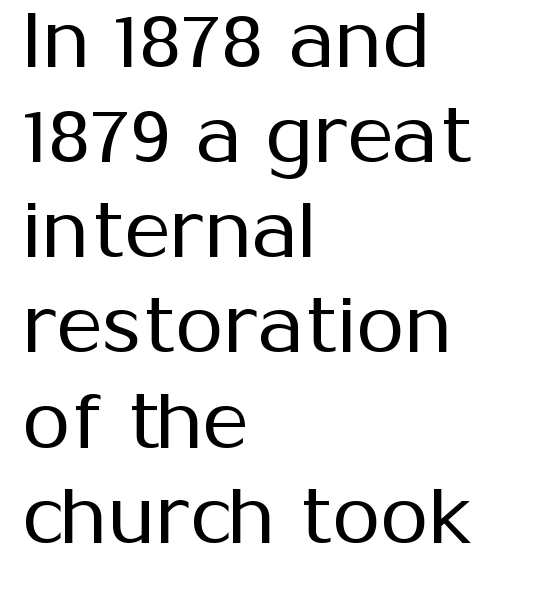
Underline: absent. Stroke thickness stays within the range of a standard reading face or lighter. Notice how the stems are strictly vertical — no italics here. Here the designer chose a conventional face with non-uniform glyph widths.
